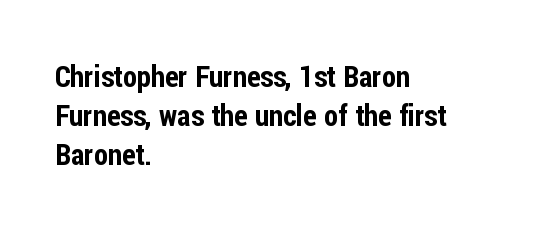
The image shows 29 px condensed sans-serif type, upright; set left-aligned, normal line spacing (1.35x), normal letter spacing, not underlined; low stroke contrast and a medium x-height.
